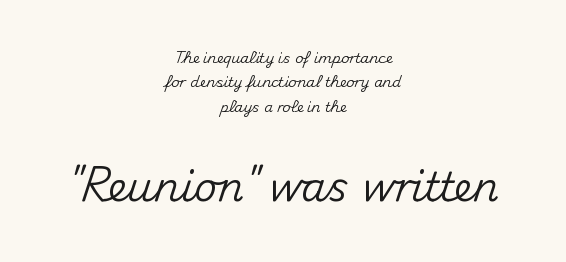
Q: Is the text italic (slanted)? A: Yes.
Q: Is the typeface a serif or a sans-serif typeface? A: Sans-serif.
Q: Is the text underlined? A: No.
Q: How is the paragraph aligned? A: Centered.
Q: Is the spacing between letters normal or unusually wide? A: Normal.
Q: Which block of text is set in a larger size, the first (top) or the second (bottom)? A: The second (bottom) one.
Q: Width (condensed, normal, or wide)? A: Normal.
Q: Stroke contrast? A: Medium.
Q: x-height? A: Small.
Q: Monospaced? A: No.
